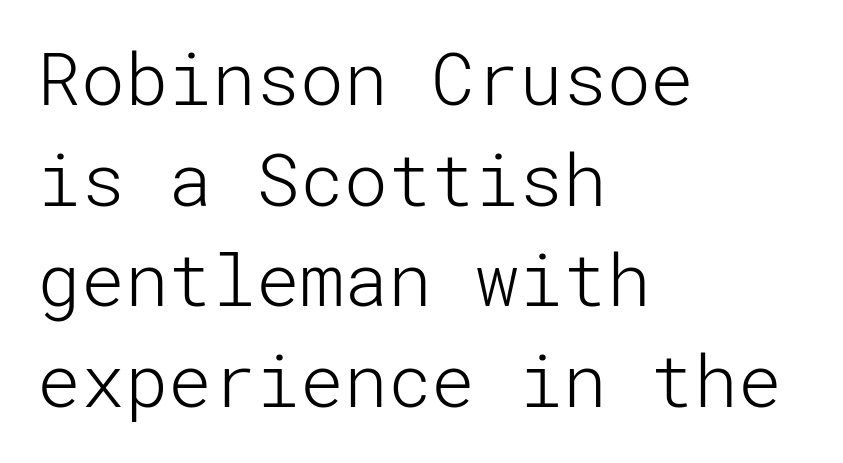
The image shows 73 px light sans-serif type, upright; set left-aligned, normal line spacing (1.38x), normal letter spacing, not underlined; low stroke contrast and a medium x-height.
